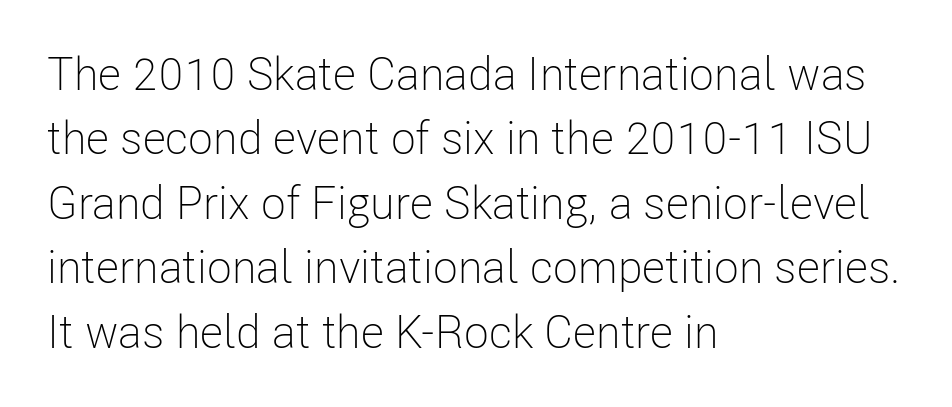
The image shows 46 px light, condensed sans-serif type, upright; set left-aligned, normal line spacing (1.4x), normal letter spacing, not underlined; low stroke contrast and a medium x-height.
